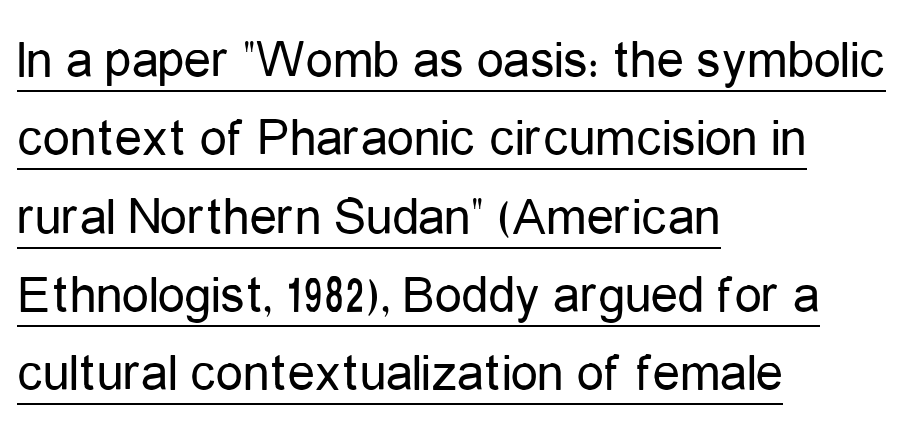
The image shows 54 px regular-weight, condensed sans-serif type, upright; set left-aligned, normal line spacing (1.45x), normal letter spacing, underlined; low stroke contrast and a medium x-height.
